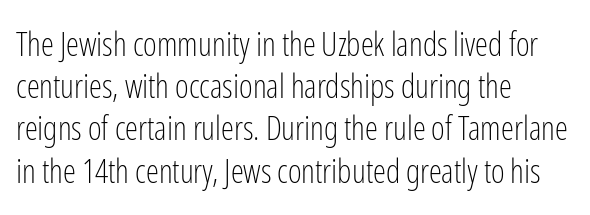
{"serif": "no", "italic": "no", "bold": "no", "weight": "light", "width": "condensed", "stroke_contrast": "low", "x_height": "medium", "monospaced": "no", "underline": "no", "align": "left", "line_spacing": "normal", "line_spacing_ratio": 1.28, "letter_spacing": "normal", "letter_spacing_em": 0.0, "glyph_px": 33}
